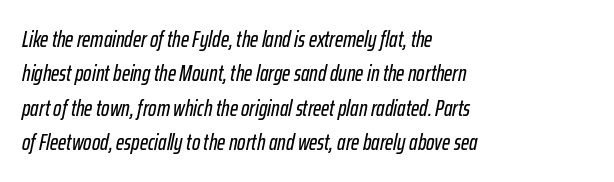
Q: Is the text italic (slanted)? A: Yes, it leans right by about 12 degrees.
Q: Is the text underlined? A: No.
Q: How is the paragraph aligned? A: Left-aligned.
Q: Is the spacing between letters normal or unusually wide? A: Normal.
Q: Is the spacing between lines tight, normal or loose? A: Normal.
